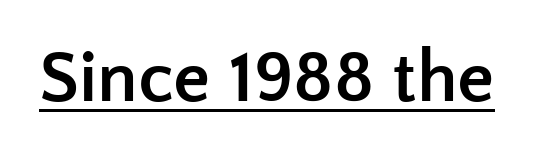
Q: Is the text bold? A: Yes.
Q: Is the text italic (slanted)? A: No, it is upright.
Q: Is the typeface a serif or a sans-serif typeface? A: Sans-serif.
Q: Is the text underlined? A: Yes.
Q: Is the spacing between letters normal or unusually wide? A: Normal.
Q: Width (condensed, normal, or wide)? A: Normal.
Q: Stroke contrast? A: Low.
Q: x-height? A: Medium.
Q: Monospaced? A: No.
